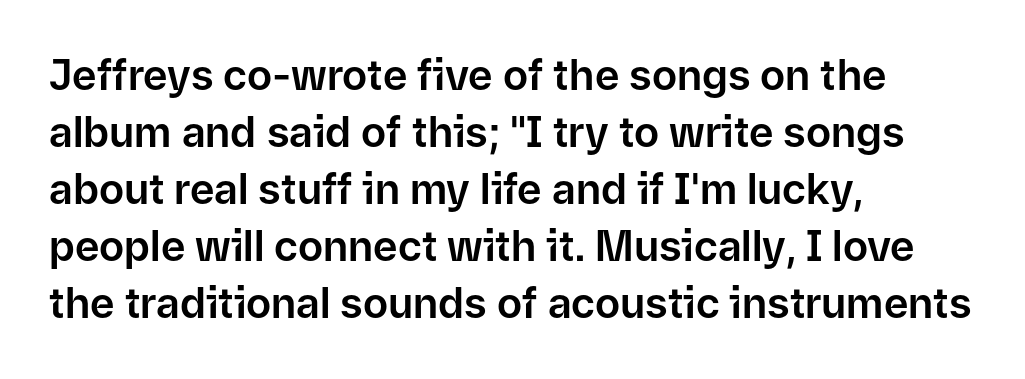
{"serif": "no", "italic": "no", "width": "normal", "stroke_contrast": "low", "x_height": "medium", "monospaced": "no", "underline": "no", "align": "left", "line_spacing": "normal", "line_spacing_ratio": 1.36, "letter_spacing": "normal", "letter_spacing_em": 0.0, "glyph_px": 42}
